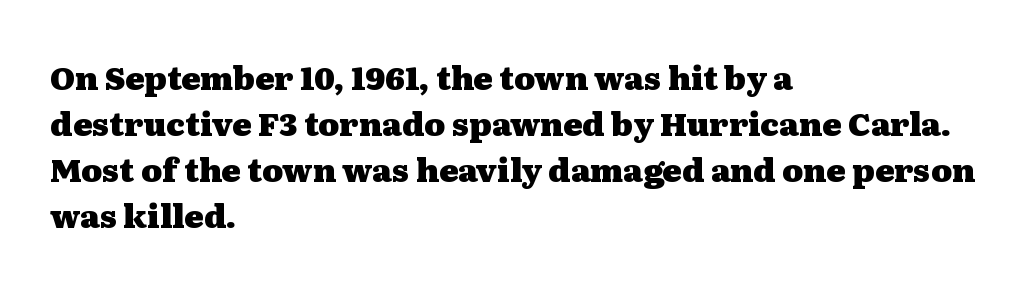
Q: Is the text bold? A: Yes.
Q: Is the text italic (slanted)? A: No, it is upright.
Q: Is the typeface a serif or a sans-serif typeface? A: Serif.
Q: Is the text underlined? A: No.
Q: How is the paragraph aligned? A: Left-aligned.
Q: Is the spacing between letters normal or unusually wide? A: Normal.
Q: Is the spacing between lines tight, normal or loose? A: Normal.
Q: Width (condensed, normal, or wide)? A: Wide.
Q: Stroke contrast? A: Medium.
Q: x-height? A: Medium.
Q: Monospaced? A: No.
